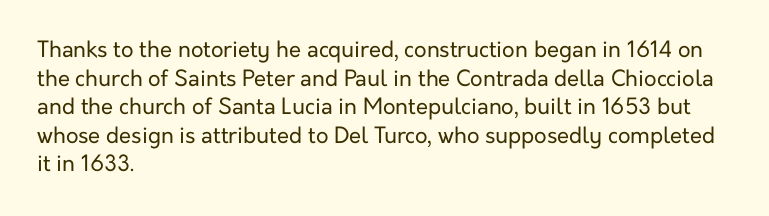
{"italic": "no", "bold": "no", "underline": "no", "align": "left", "line_spacing": "normal", "line_spacing_ratio": 1.3, "letter_spacing": "normal", "letter_spacing_em": 0.0, "glyph_px": 22}
